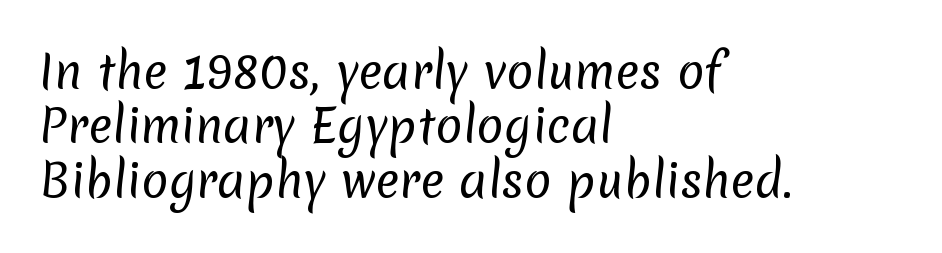
{"serif": "no", "bold": "no", "weight": "regular", "width": "normal", "stroke_contrast": "low", "x_height": "medium", "monospaced": "no", "underline": "no", "align": "left", "line_spacing_ratio": 1.21, "letter_spacing": "normal", "letter_spacing_em": 0.0, "glyph_px": 45}
